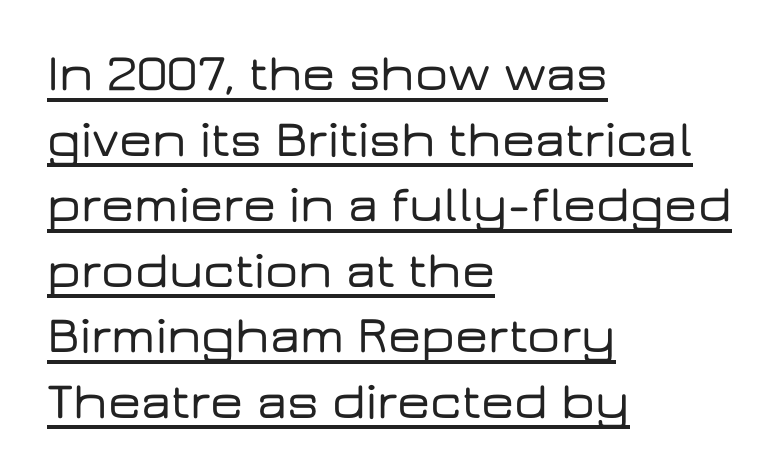
Q: Is the text italic (slanted)? A: No, it is upright.
Q: Is the typeface a serif or a sans-serif typeface? A: Sans-serif.
Q: Is the text underlined? A: Yes.
Q: How is the paragraph aligned? A: Left-aligned.
Q: Is the spacing between letters normal or unusually wide? A: Normal.
Q: Is the spacing between lines tight, normal or loose? A: Normal.
Q: Width (condensed, normal, or wide)? A: Wide.
Q: Stroke contrast? A: Low.
Q: x-height? A: Medium.
Q: Monospaced? A: No.
